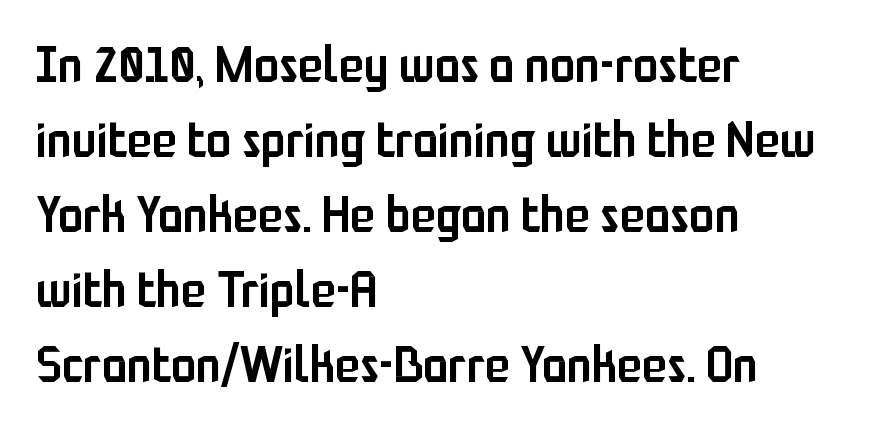
{"serif": "no", "italic": "no", "bold": "semi", "weight": "semibold", "width": "condensed", "stroke_contrast": "low", "x_height": "medium", "monospaced": "no", "underline": "no", "align": "left", "line_spacing": "normal", "line_spacing_ratio": 1.47, "letter_spacing": "normal", "letter_spacing_em": 0.0, "glyph_px": 51}
